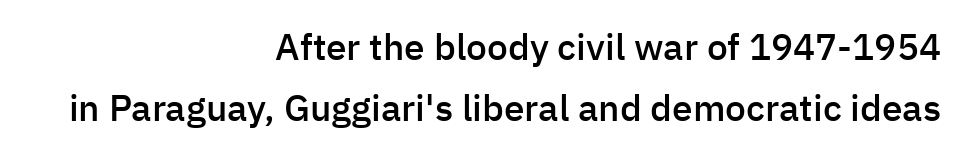
Q: Is the text bold? A: Semi-bold.
Q: Is the text italic (slanted)? A: No, it is upright.
Q: Is the typeface a serif or a sans-serif typeface? A: Sans-serif.
Q: Is the text underlined? A: No.
Q: How is the paragraph aligned? A: Right-aligned.
Q: Is the spacing between letters normal or unusually wide? A: Normal.
Q: Is the spacing between lines tight, normal or loose? A: Normal.
Q: Width (condensed, normal, or wide)? A: Normal.
Q: Stroke contrast? A: Low.
Q: x-height? A: Medium.
Q: Monospaced? A: No.
